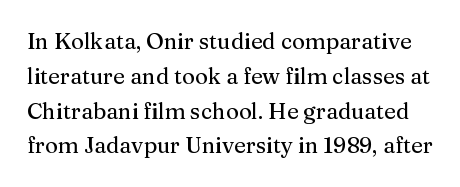
Q: Is the text italic (slanted)? A: No, it is upright.
Q: Is the text underlined? A: No.
Q: Is the spacing between letters normal or unusually wide? A: Normal.
Q: Is the spacing between lines tight, normal or loose? A: Normal.
